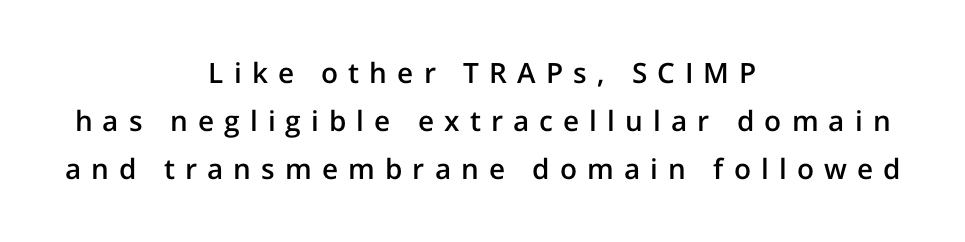
{"serif": "no", "italic": "no", "bold": "semi", "weight": "semibold", "width": "normal", "stroke_contrast": "low", "x_height": "medium", "monospaced": "no", "underline": "no", "align": "center", "line_spacing_ratio": 1.72, "letter_spacing": "wide", "letter_spacing_em": 0.36, "glyph_px": 28}
